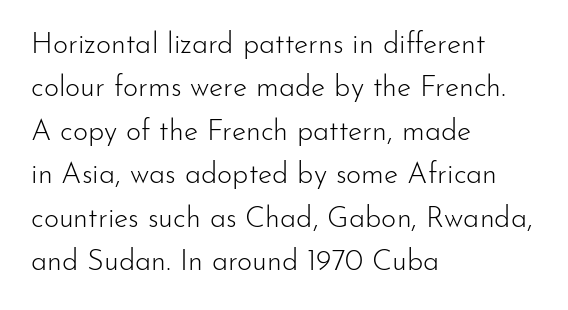
Q: Is the text bold? A: No.
Q: Is the text italic (slanted)? A: No, it is upright.
Q: Is the typeface a serif or a sans-serif typeface? A: Sans-serif.
Q: Is the text underlined? A: No.
Q: How is the paragraph aligned? A: Left-aligned.
Q: Is the spacing between letters normal or unusually wide? A: Normal.
Q: Is the spacing between lines tight, normal or loose? A: Normal.
Q: Width (condensed, normal, or wide)? A: Normal.
Q: Stroke contrast? A: Low.
Q: x-height? A: Small.
Q: Monospaced? A: No.
